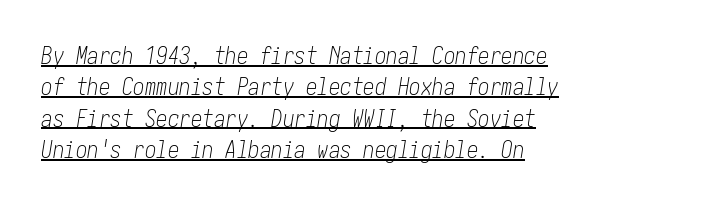
Summary of vertical rhythm: regular, with standard interline spacing. The lettering is marked with a stroke running underneath it. Is the letter spacing exaggerated? No — it looks like the ordinary default. Slant detected: the letters are inclined. Heaviness? Minimal to ordinary, like unemphasized prose.
